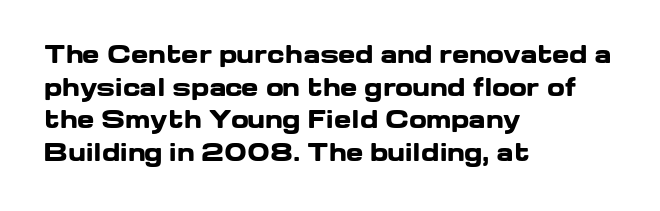
The image shows 23 px bold type, upright; set left-aligned, normal line spacing (1.42x), normal letter spacing, not underlined.
